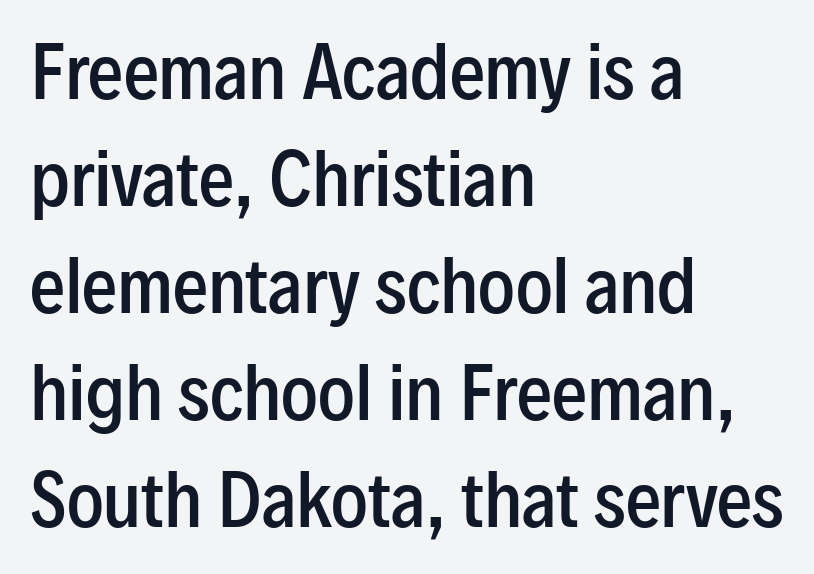
You could not count columns in this text — the font is proportionally spaced. Honestly, the row spacing looks completely unremarkable. What kind of face is this? One without serifs — a sans. Horizontal alignment here is leftward, the default for most running prose.
